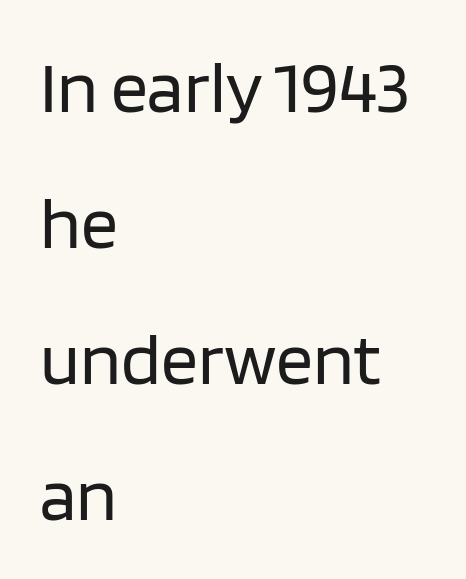
The image shows 74 px regular-weight sans-serif type, upright; set left-aligned, line spacing 1.84x, normal letter spacing, not underlined; low stroke contrast and a large x-height.
